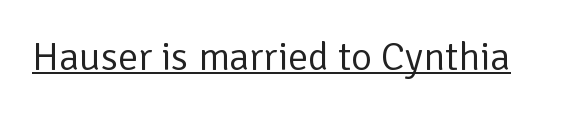
Q: Is the text bold? A: No.
Q: Is the text italic (slanted)? A: No, it is upright.
Q: Is the typeface a serif or a sans-serif typeface? A: Sans-serif.
Q: Is the text underlined? A: Yes.
Q: Is the spacing between letters normal or unusually wide? A: Normal.
Q: Width (condensed, normal, or wide)? A: Normal.
Q: Stroke contrast? A: Low.
Q: x-height? A: Medium.
Q: Monospaced? A: No.
